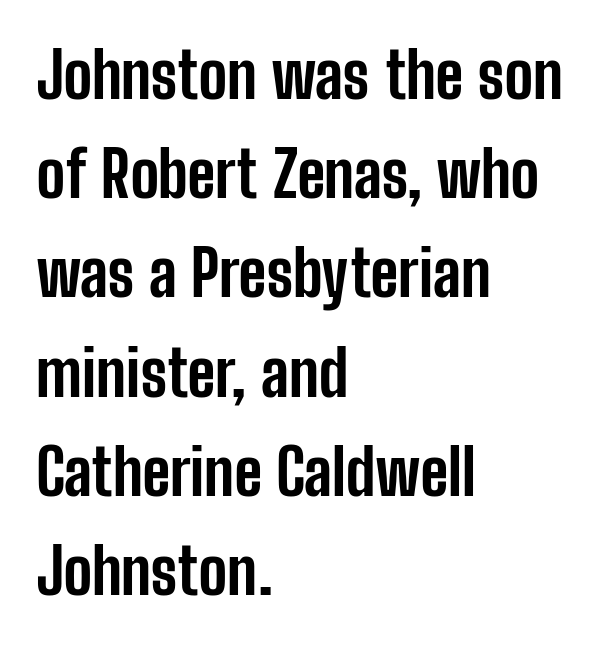
{"serif": "no", "italic": "no", "bold": "yes", "weight": "bold", "width": "condensed", "stroke_contrast": "low", "x_height": "medium", "monospaced": "no", "underline": "no", "align": "left", "line_spacing": "normal", "line_spacing_ratio": 1.55, "letter_spacing": "normal", "letter_spacing_em": 0.0, "glyph_px": 64}
